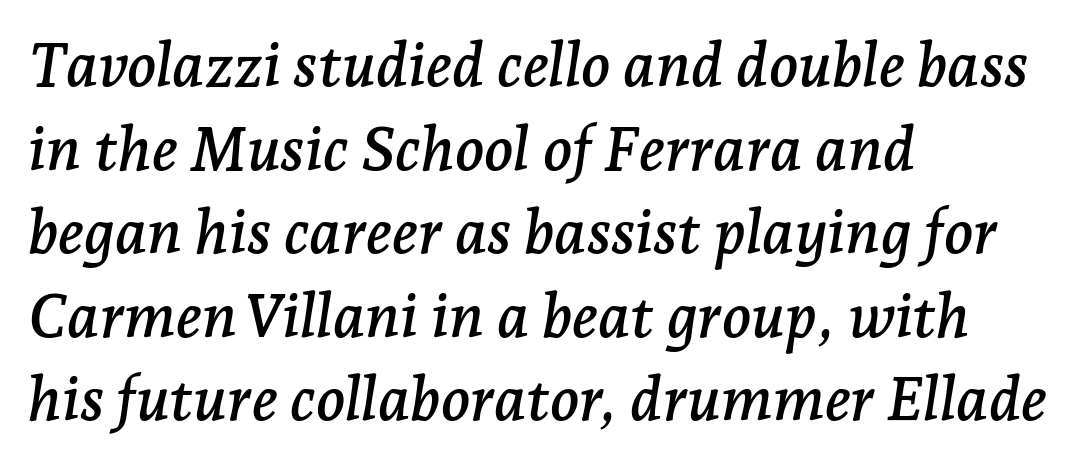
{"serif": "yes", "italic": "yes", "lean": "right", "slant_degrees": 7, "width": "normal", "stroke_contrast": "low", "x_height": "medium", "monospaced": "no", "underline": "no", "align": "left", "line_spacing": "normal", "line_spacing_ratio": 1.37, "letter_spacing": "normal", "letter_spacing_em": 0.0, "glyph_px": 61}
